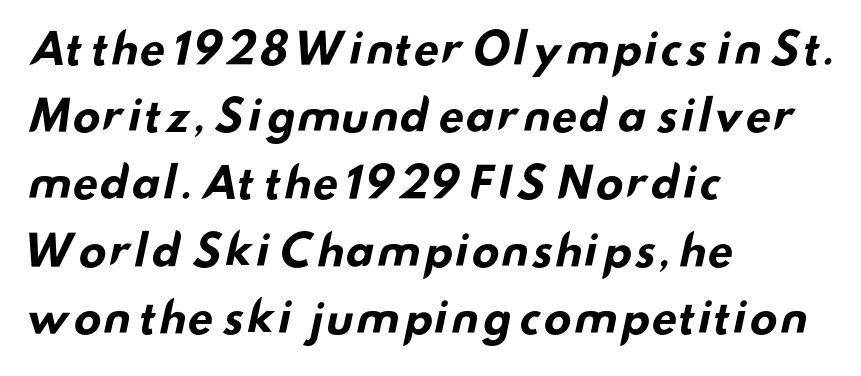
Q: Is the text bold? A: Yes.
Q: Is the typeface a serif or a sans-serif typeface? A: Sans-serif.
Q: Is the text underlined? A: No.
Q: How is the paragraph aligned? A: Left-aligned.
Q: Is the spacing between letters normal or unusually wide? A: Normal.
Q: Is the spacing between lines tight, normal or loose? A: Normal.
Q: Width (condensed, normal, or wide)? A: Wide.
Q: Stroke contrast? A: Low.
Q: x-height? A: Small.
Q: Monospaced? A: No.
